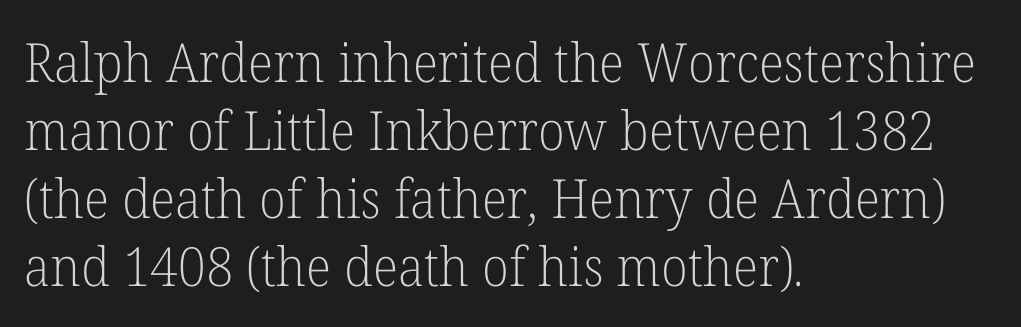
The image shows 54 px light serif type, upright; set left-aligned, normal line spacing (1.26x), normal letter spacing, not underlined; low stroke contrast and a medium x-height.
